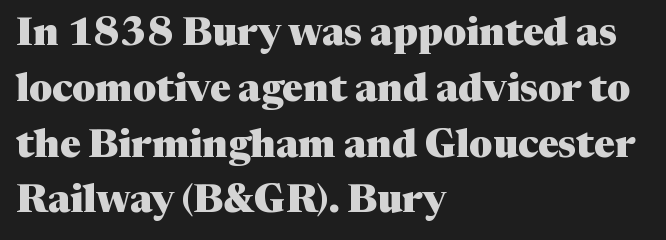
Type without underlining. Does the type have serifs? Yes, each stem ends in a small foot. Weight check: bold — yes, fully. Is this a fixed-width face? No — the glyphs have proportional, varying widths.
